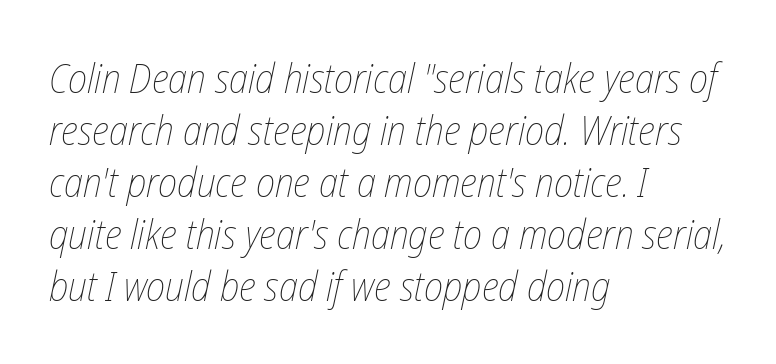
{"italic": "yes", "lean": "right", "slant_degrees": 12, "bold": "no", "weight": "thin", "width": "condensed", "stroke_contrast": "low", "x_height": "medium", "monospaced": "no", "underline": "no", "align": "left", "line_spacing": "normal", "line_spacing_ratio": 1.27, "letter_spacing": "normal", "letter_spacing_em": 0.0, "glyph_px": 41}
